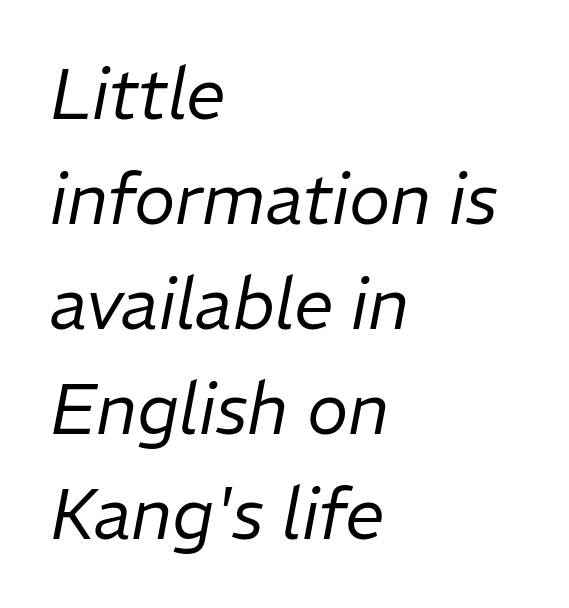
The image shows 70 px regular-weight type, italic (leaning right); set left-aligned, normal line spacing (1.5x), normal letter spacing, not underlined; low stroke contrast and a medium x-height.
